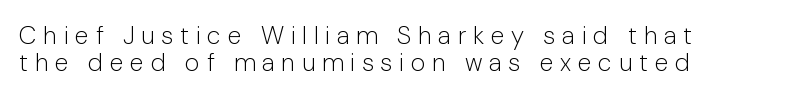
{"italic": "no", "bold": "no", "underline": "no", "align": "left", "line_spacing": "tight", "line_spacing_ratio": 1.1, "letter_spacing": "wide", "letter_spacing_em": 0.27, "glyph_px": 25}
